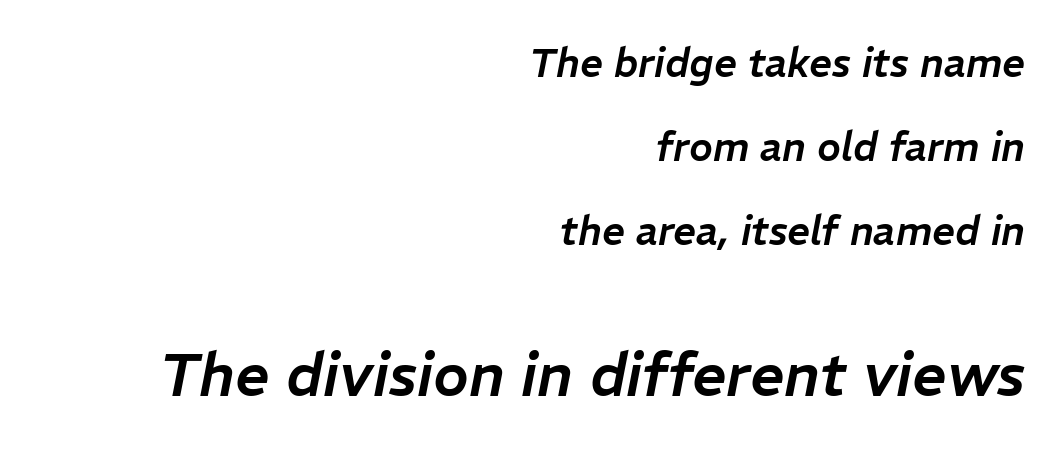
{"italic": "yes", "lean": "right", "slant_degrees": 11, "width": "normal", "stroke_contrast": "low", "x_height": "medium", "monospaced": "no", "underline": "no", "align": "right", "line_spacing": "loose", "line_spacing_ratio": 2.1, "letter_spacing": "normal", "letter_spacing_em": 0.0, "larger_block": "second", "size_ratio": 1.5, "glyph_px": 60}
